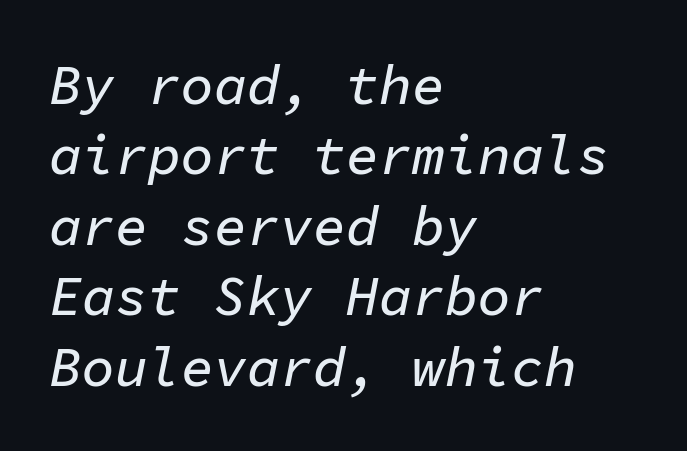
Q: Is the text italic (slanted)? A: Yes, it leans right by about 11 degrees.
Q: Is the text underlined? A: No.
Q: How is the paragraph aligned? A: Left-aligned.
Q: Is the spacing between letters normal or unusually wide? A: Normal.
Q: Is the spacing between lines tight, normal or loose? A: Normal.
Q: Width (condensed, normal, or wide)? A: Normal.
Q: Stroke contrast? A: Low.
Q: x-height? A: Medium.
Q: Monospaced? A: Yes.
